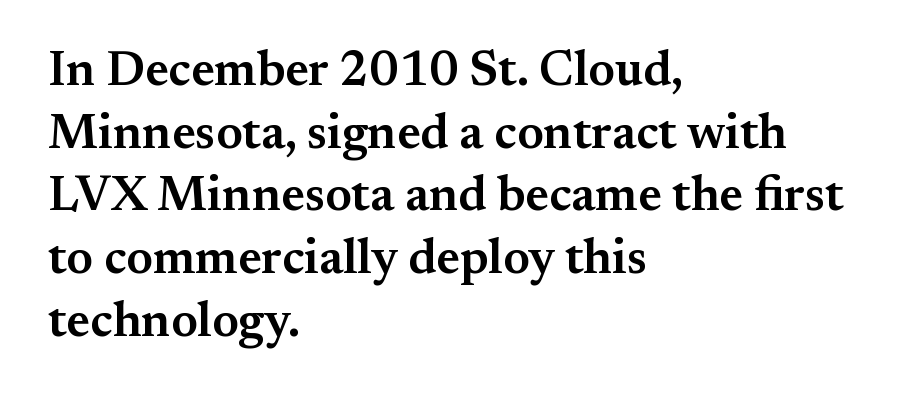
{"serif": "yes", "italic": "no", "bold": "semi", "weight": "semibold", "width": "normal", "stroke_contrast": "medium", "x_height": "small", "monospaced": "no", "underline": "no", "align": "left", "line_spacing": "normal", "line_spacing_ratio": 1.28, "letter_spacing": "normal", "letter_spacing_em": 0.0, "glyph_px": 49}
